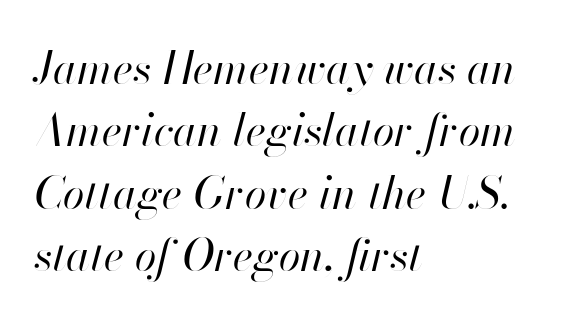
{"italic": "yes", "lean": "right", "slant_degrees": 13, "bold": "no", "weight": "regular", "width": "normal", "stroke_contrast": "high", "x_height": "small", "monospaced": "no", "underline": "no", "align": "left", "line_spacing": "normal", "line_spacing_ratio": 1.42, "letter_spacing": "normal", "letter_spacing_em": 0.0, "glyph_px": 44}
